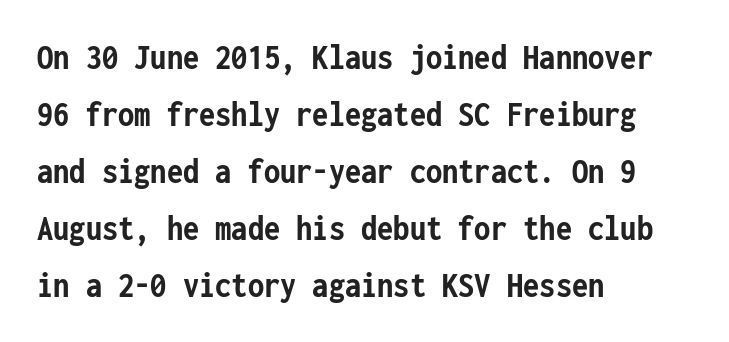
Q: Is the text bold? A: Yes.
Q: Is the text italic (slanted)? A: No, it is upright.
Q: Is the typeface a serif or a sans-serif typeface? A: Sans-serif.
Q: Is the text underlined? A: No.
Q: How is the paragraph aligned? A: Left-aligned.
Q: Is the spacing between letters normal or unusually wide? A: Normal.
Q: Is the spacing between lines tight, normal or loose? A: Normal.
Q: Width (condensed, normal, or wide)? A: Condensed.
Q: Stroke contrast? A: Low.
Q: x-height? A: Medium.
Q: Monospaced? A: Yes.
